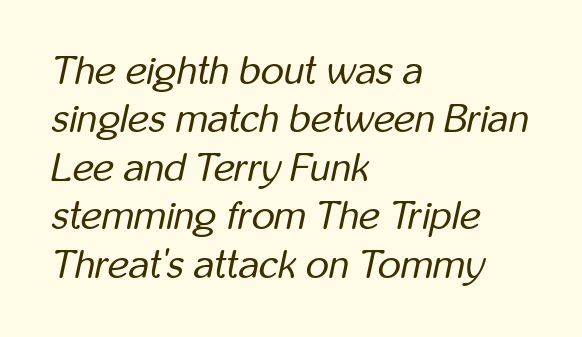
The image shows 40 px regular-weight, condensed type, italic (leaning right); set left-aligned, line spacing 1.21x, normal letter spacing, not underlined; low stroke contrast and a medium x-height.
